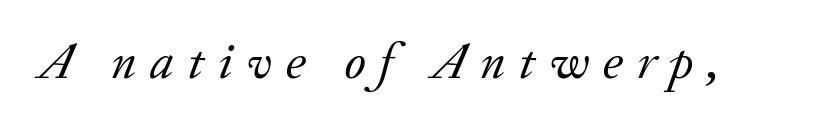
This sample has the flowing, uneven cadence of proportional lettering. The specimen reads as italic at a glance. Each word looks stretched out because of the extra space between its letters. Check where the strokes stop: tiny serifs finish them off. This rendering features lettering with no underline.
